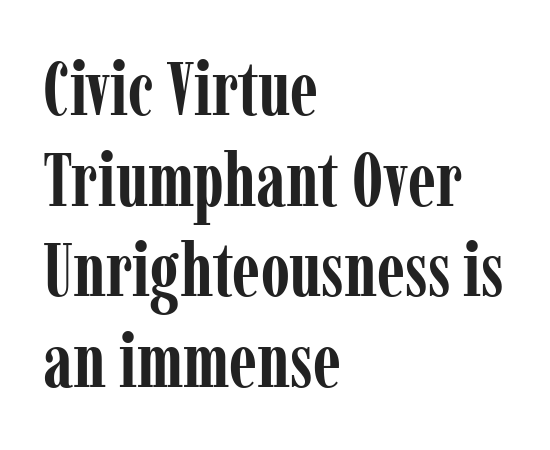
The image shows 75 px semibold, condensed serif type, upright; set left-aligned, line spacing 1.21x, normal letter spacing, not underlined; low stroke contrast and a medium x-height.
